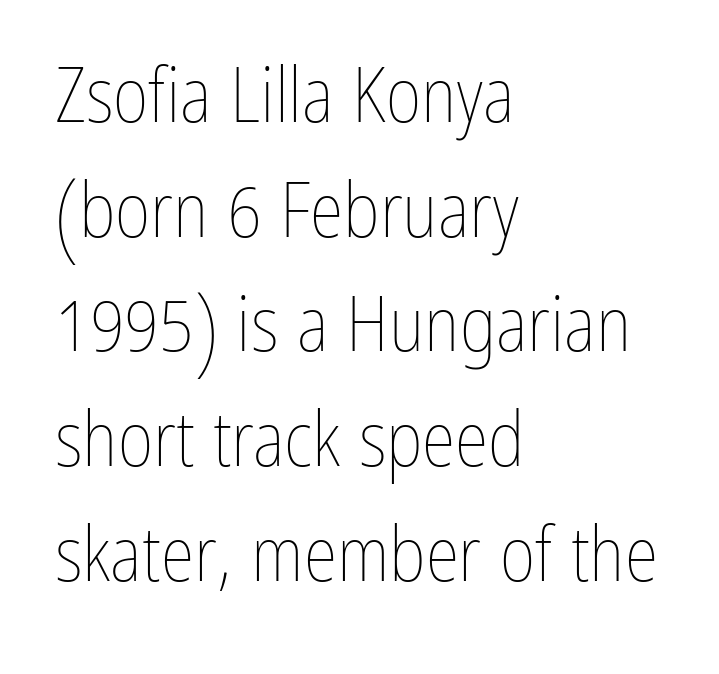
The passage shown has conventional tracking throughout. Heaviness? Minimal to ordinary, like unemphasized prose. Looks like regular typesetting: each glyph gets only the width it needs. Nope, not italic — everything's standing straight. These lines sit exactly where default settings would place them.
